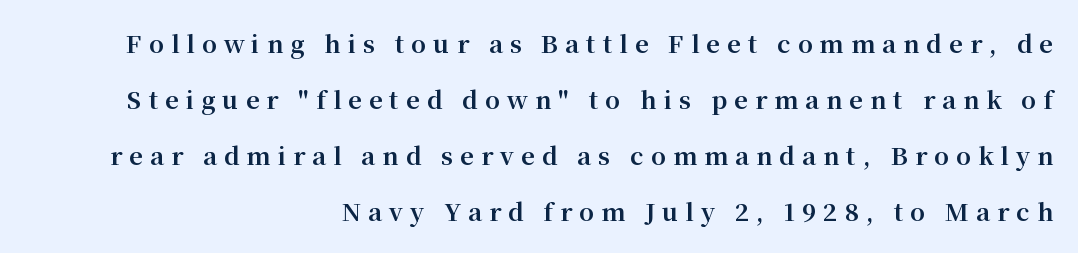
Q: Is the text bold? A: Yes.
Q: Is the text italic (slanted)? A: No, it is upright.
Q: Is the text underlined? A: No.
Q: How is the paragraph aligned? A: Right-aligned.
Q: Is the spacing between letters normal or unusually wide? A: Unusually wide.
Q: Is the spacing between lines tight, normal or loose? A: Loose.
